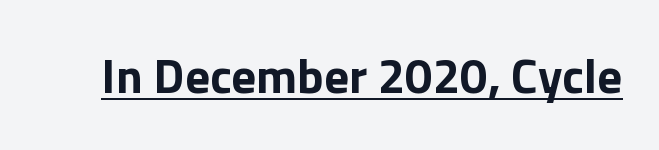
The image shows 49 px bold sans-serif type, upright; set normal letter spacing, underlined; a medium x-height.
